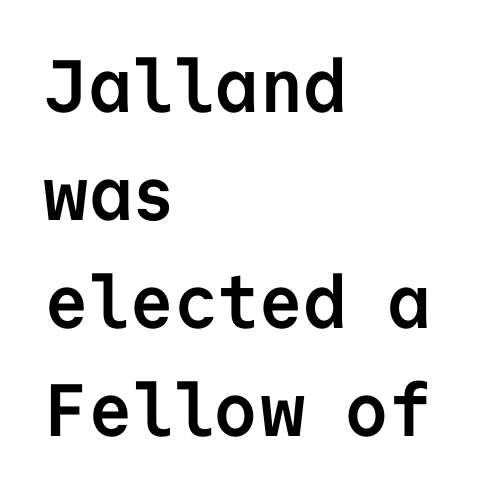
Stroke terminals: plain, sans-serif. The typesetter chose a ragged-right arrangement here. Here the designer chose a console-style face with uniform glyph widths. Every letter is thick-stroked: bold, no question. Every stem runs plumb, perpendicular to the baseline.
